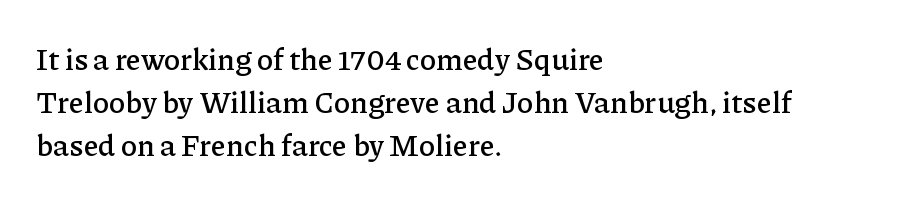
Each letter keeps its own natural width here, so spacing adapts to shape. The string is rendered with underlining switched off. Caption: standard tracking, unaltered. The font's upright variant was chosen for this text.
